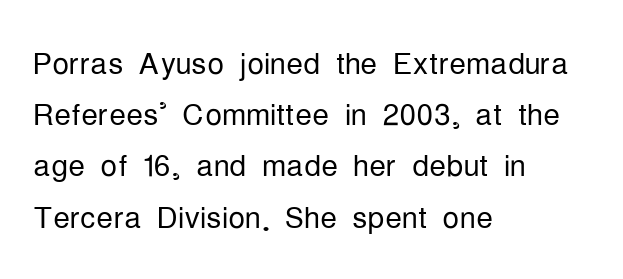
Q: Is the text bold? A: No.
Q: Is the text italic (slanted)? A: No, it is upright.
Q: Is the typeface a serif or a sans-serif typeface? A: Sans-serif.
Q: Is the text underlined? A: No.
Q: How is the paragraph aligned? A: Left-aligned.
Q: Is the spacing between letters normal or unusually wide? A: Normal.
Q: Width (condensed, normal, or wide)? A: Condensed.
Q: Stroke contrast? A: Low.
Q: x-height? A: Medium.
Q: Monospaced? A: No.
